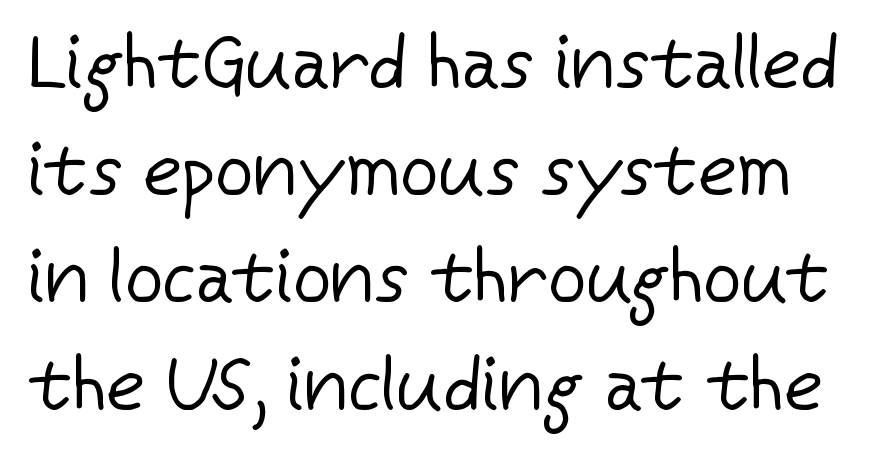
Letters have the restrained weight of plain body copy at most. Line spacing here is normal. Observe the ordinary spacing: letters are neighbours, not strangers. The axis of the letterforms is exactly vertical. The characters display no serif detailing; their extremities are plain.
